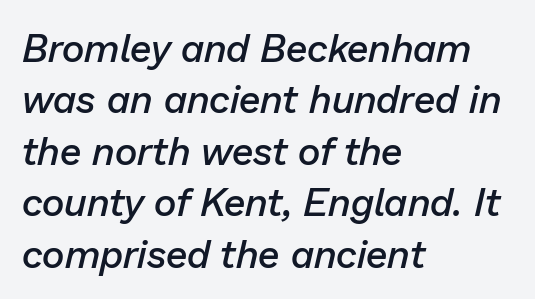
Q: Is the text bold? A: Semi-bold.
Q: Is the text italic (slanted)? A: Yes, it leans right by about 13 degrees.
Q: Is the text underlined? A: No.
Q: How is the paragraph aligned? A: Left-aligned.
Q: Is the spacing between letters normal or unusually wide? A: Normal.
Q: Is the spacing between lines tight, normal or loose? A: Normal.
Q: Width (condensed, normal, or wide)? A: Normal.
Q: Stroke contrast? A: Low.
Q: x-height? A: Medium.
Q: Monospaced? A: No.
